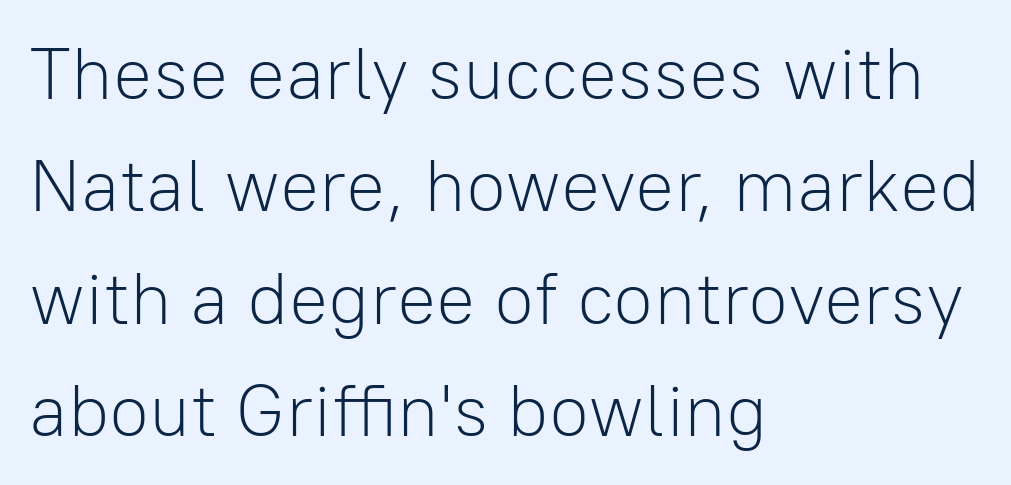
The specimen omits any rule beneath the text block's lines. Grotesque or geometric, the face here clearly has no serifs. Weight: in the light-to-regular range. Notice how descenders clear the ascenders below comfortably — that's standard leading. Horizontally, the lines are justified to the leading edge only.
